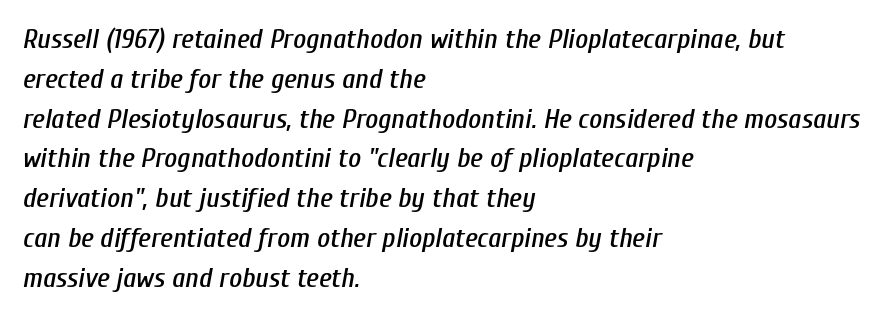
{"italic": "yes", "lean": "right", "slant_degrees": 10, "width": "condensed", "stroke_contrast": "low", "x_height": "medium", "monospaced": "no", "underline": "no", "align": "left", "line_spacing": "normal", "line_spacing_ratio": 1.42, "letter_spacing": "normal", "letter_spacing_em": 0.0, "glyph_px": 28}
